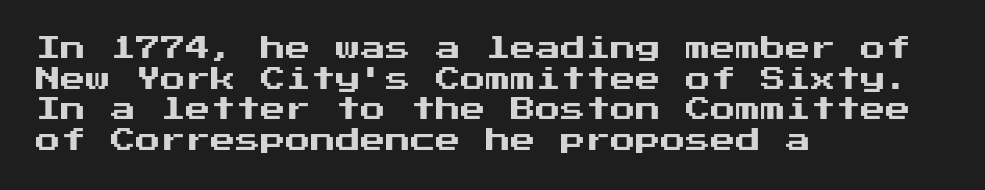
The image shows 25 px text type, upright; set left-aligned, line spacing 1.23x, normal letter spacing, not underlined.
